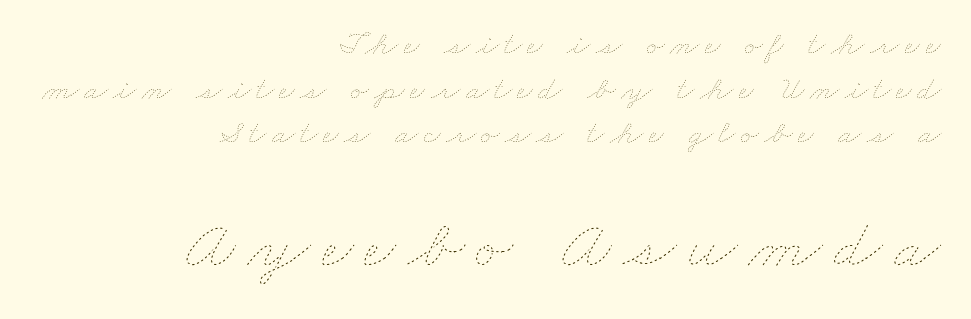
Honestly, there is no underline to notice here at all. The weight would be labelled regular, book, light, or lighter still. The designer gave the closing block more size than the opening block. The block of text has a typical density, with ordinary space between rows. The text block is weighted toward the right margin, trailing off unevenly leftward. You could not count columns in this text — the font is proportionally spaced.
